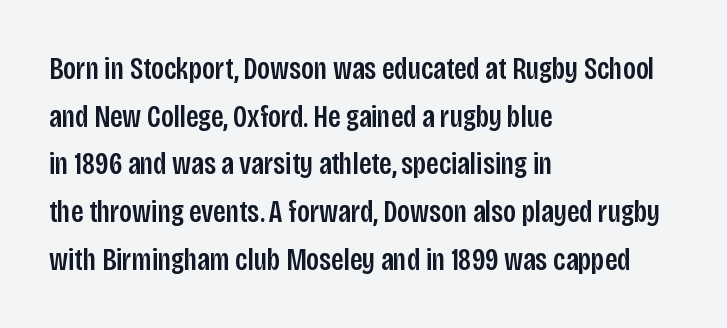
{"serif": "no", "italic": "no", "width": "condensed", "stroke_contrast": "low", "x_height": "large", "monospaced": "no", "underline": "no", "align": "left", "line_spacing": "normal", "line_spacing_ratio": 1.49, "letter_spacing": "normal", "letter_spacing_em": 0.0, "glyph_px": 32}
